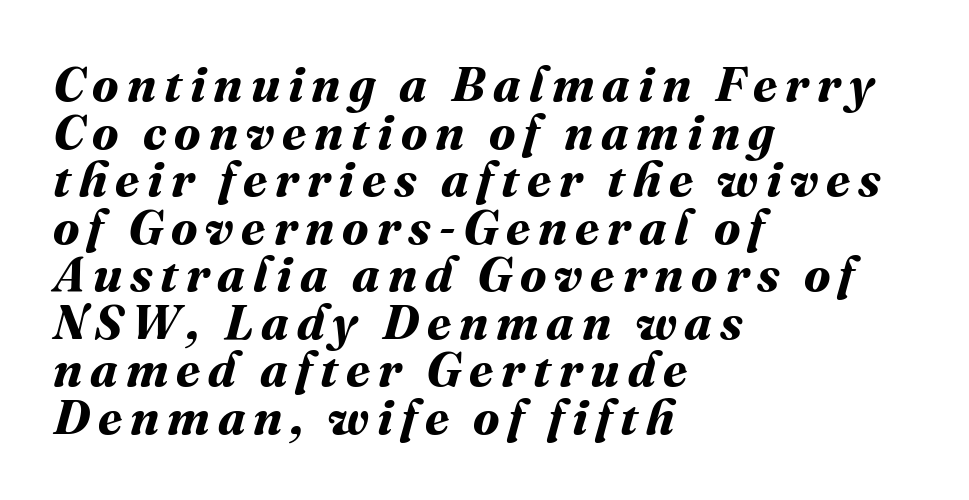
Underlining? Definitely not there. Layout note: lines flush left. The face used here is proportionally spaced, like ordinary book or web type. The characters look thick and weighty, a clear bold.
